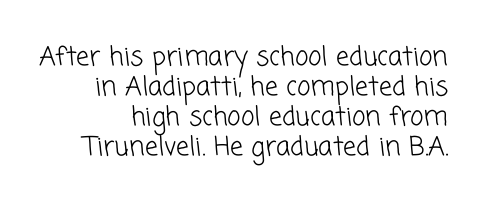
Glyph-to-glyph distance matches everyday printed text. The baseline area is clear. The passage is arranged like a letterhead date or caption credit — flush right. No heavy texture on the line: the type isn't bold.
